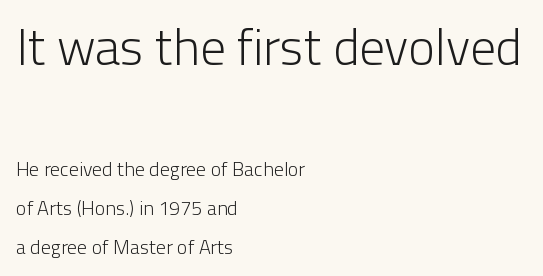
{"serif": "no", "italic": "no", "bold": "no", "weight": "light", "width": "normal", "stroke_contrast": "low", "x_height": "medium", "monospaced": "no", "underline": "no", "align": "left", "line_spacing": "loose", "line_spacing_ratio": 1.96, "letter_spacing": "normal", "letter_spacing_em": 0.0, "larger_block": "first", "size_ratio": 2.55, "glyph_px": 51}
